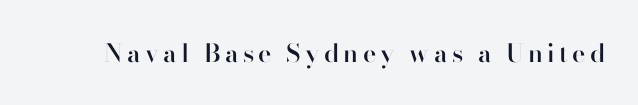
The image shows 25 px text type, upright; set not underlined.
